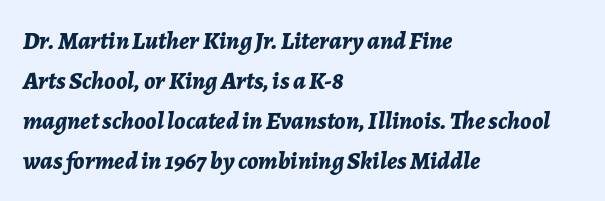
{"italic": "yes", "lean": "right", "slant_degrees": 7, "bold": "yes", "underline": "no", "align": "left", "line_spacing": "normal", "line_spacing_ratio": 1.6, "letter_spacing": "normal", "letter_spacing_em": 0.0, "glyph_px": 25}
